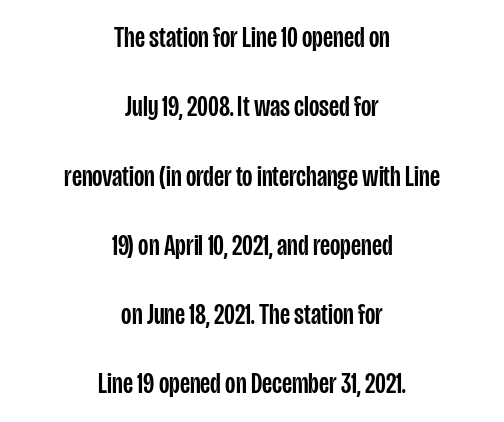
The image shows 30 px condensed sans-serif type, upright; set centered, loose line spacing (2.31x), normal letter spacing, not underlined; low stroke contrast and a large x-height.
